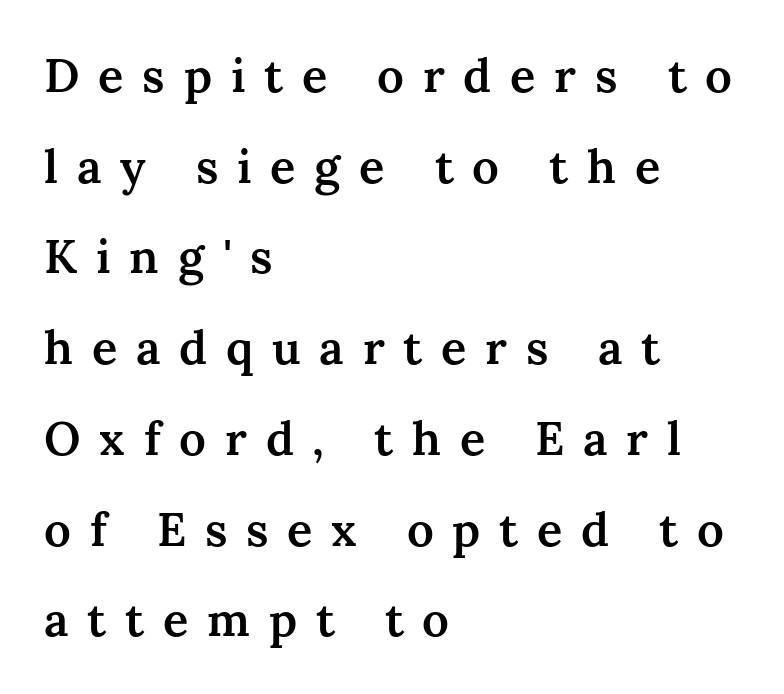
The image shows 47 px semibold serif type, upright; set left-aligned, loose line spacing (1.93x), unusually wide letter spacing (+0.4 em), not underlined; medium stroke contrast and a medium x-height.
